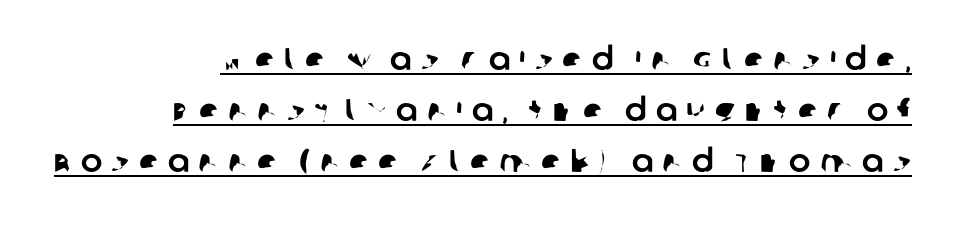
The image shows 32 px sans-serif type; set right-aligned, normal line spacing (1.6x), unusually wide letter spacing (+0.29 em), underlined; low stroke contrast and a large x-height.
